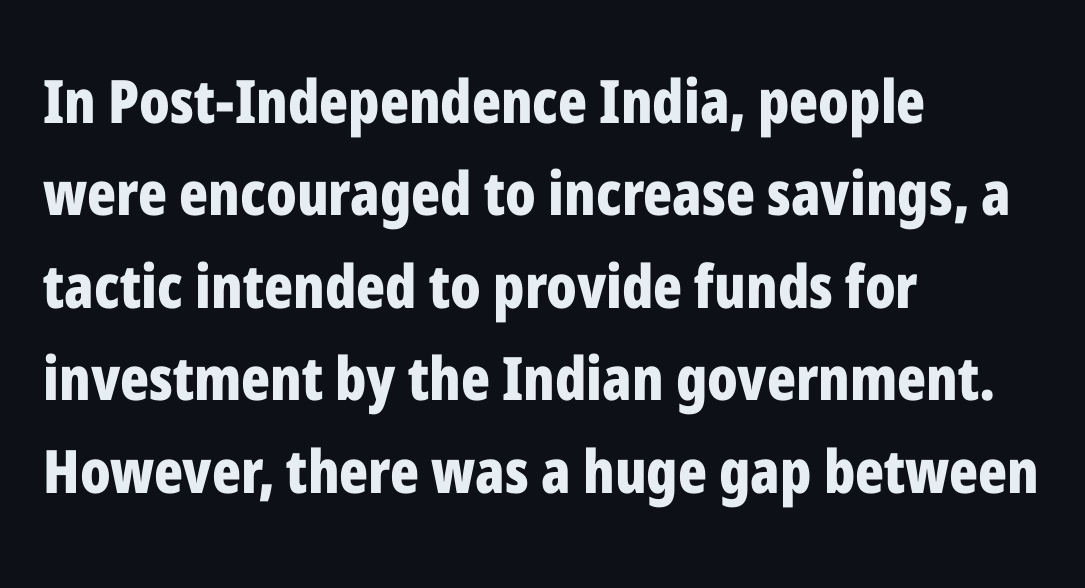
The image shows 60 px bold, condensed sans-serif type, upright; set left-aligned, normal line spacing (1.54x), normal letter spacing, not underlined; low stroke contrast and a medium x-height.
